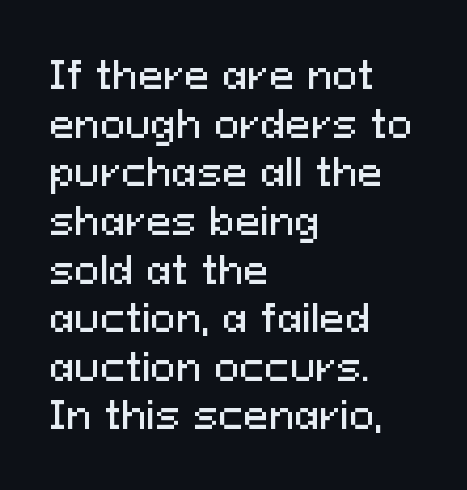
Q: Is the text italic (slanted)? A: No, it is upright.
Q: Is the typeface a serif or a sans-serif typeface? A: Sans-serif.
Q: Is the text underlined? A: No.
Q: How is the paragraph aligned? A: Left-aligned.
Q: Is the spacing between letters normal or unusually wide? A: Normal.
Q: Is the spacing between lines tight, normal or loose? A: Normal.
Q: Width (condensed, normal, or wide)? A: Normal.
Q: Stroke contrast? A: Medium.
Q: x-height? A: Medium.
Q: Monospaced? A: No.
